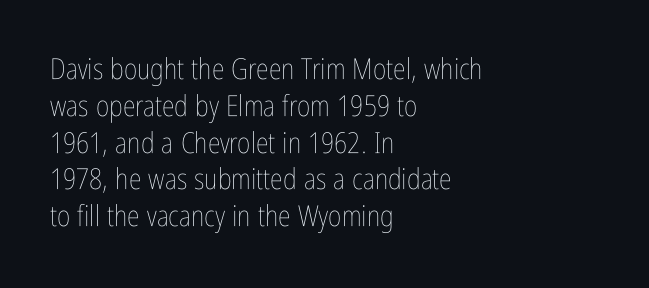
Tracking here is standard; glyphs follow each other at the usual distance. Type without underlining. Is this a fixed-width face? No — the glyphs have proportional, varying widths. Tall strokes in this sample are plumb rather than angled.
